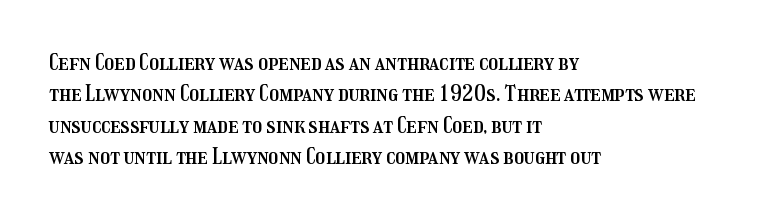
The image shows 22 px text type, upright; set left-aligned, normal line spacing (1.43x), normal letter spacing, not underlined.
